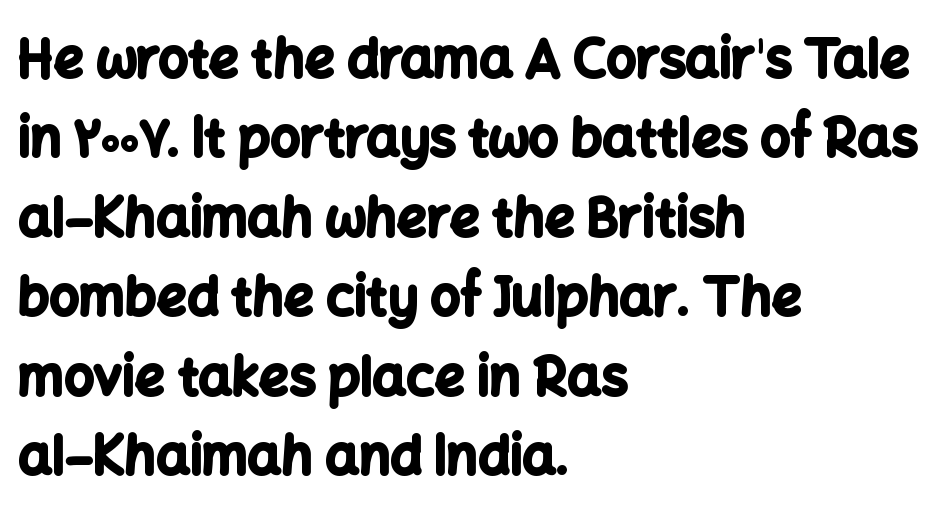
{"serif": "no", "italic": "no", "bold": "yes", "weight": "bold", "width": "normal", "stroke_contrast": "low", "x_height": "medium", "monospaced": "no", "underline": "no", "align": "left", "line_spacing": "normal", "line_spacing_ratio": 1.5, "letter_spacing": "normal", "letter_spacing_em": 0.0, "glyph_px": 53}
